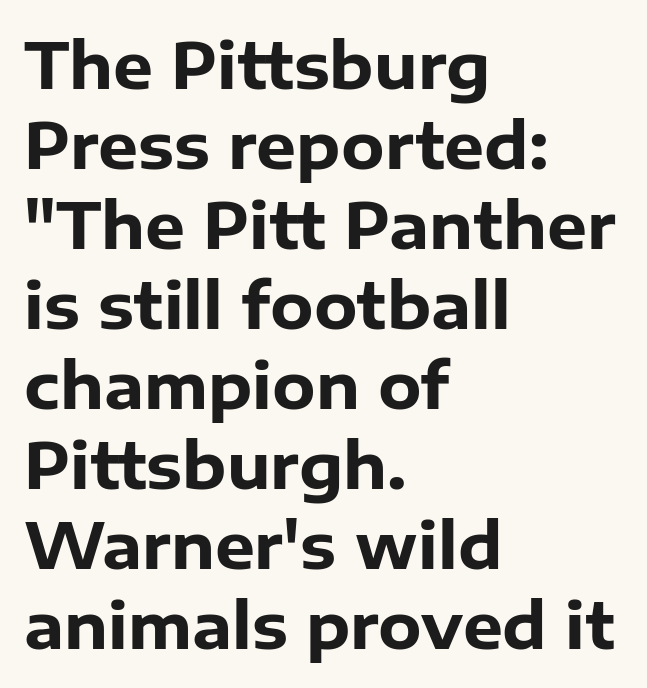
The image shows 63 px heavy sans-serif type, upright; set left-aligned, normal line spacing (1.27x), normal letter spacing, not underlined; low stroke contrast and a medium x-height.
